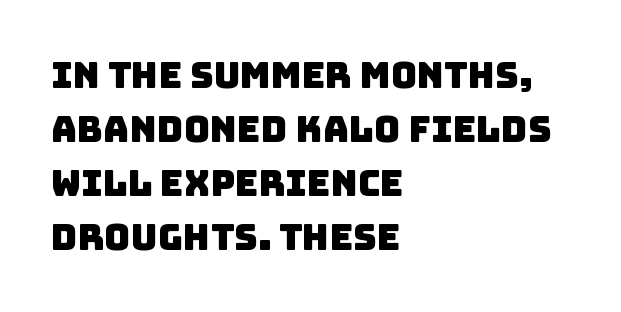
The image shows 36 px sans-serif type; set left-aligned, normal line spacing (1.5x), normal letter spacing, not underlined; low stroke contrast and a large x-height.
